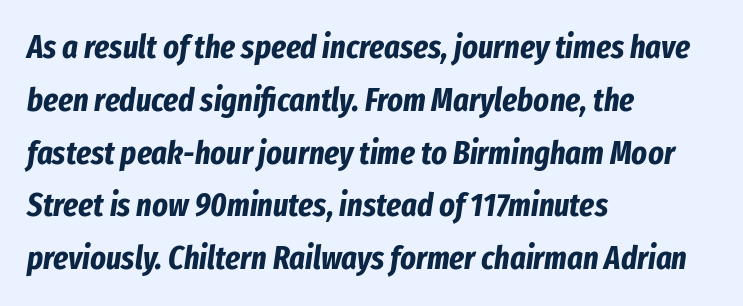
{"italic": "yes", "lean": "right", "slant_degrees": 8, "bold": "yes", "weight": "bold", "width": "condensed", "stroke_contrast": "low", "x_height": "medium", "monospaced": "no", "underline": "no", "align": "left", "line_spacing": "normal", "line_spacing_ratio": 1.6, "letter_spacing": "normal", "letter_spacing_em": 0.0, "glyph_px": 33}
